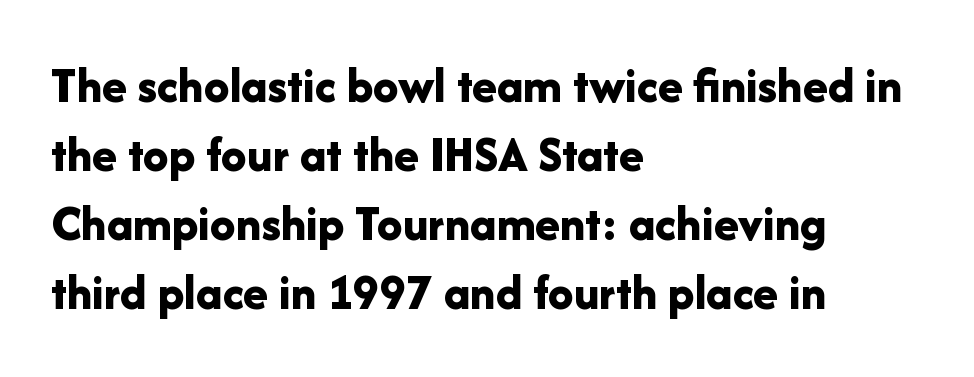
Q: Is the text bold? A: Yes.
Q: Is the text italic (slanted)? A: No, it is upright.
Q: Is the typeface a serif or a sans-serif typeface? A: Sans-serif.
Q: Is the text underlined? A: No.
Q: How is the paragraph aligned? A: Left-aligned.
Q: Is the spacing between letters normal or unusually wide? A: Normal.
Q: Is the spacing between lines tight, normal or loose? A: Normal.
Q: Width (condensed, normal, or wide)? A: Normal.
Q: Stroke contrast? A: Low.
Q: x-height? A: Medium.
Q: Monospaced? A: No.
